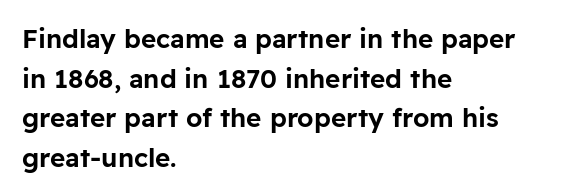
{"italic": "no", "underline": "no", "align": "left", "line_spacing": "normal", "line_spacing_ratio": 1.52, "letter_spacing": "normal", "letter_spacing_em": 0.0, "glyph_px": 26}
